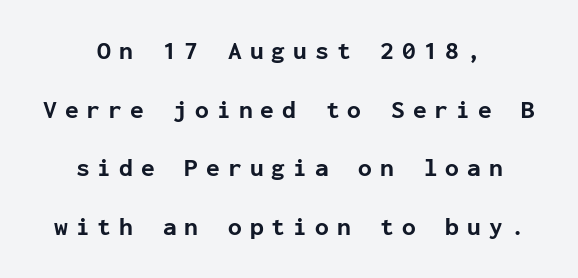
{"italic": "no", "bold": "yes", "underline": "no", "align": "center", "line_spacing": "loose", "line_spacing_ratio": 2.35, "letter_spacing": "wide", "letter_spacing_em": 0.32, "glyph_px": 25}
